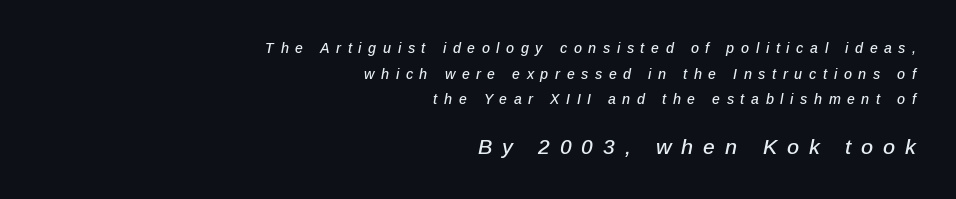
The image shows 21 px text type, italic (leaning right); set right-aligned, line spacing 1.83x, unusually wide letter spacing (+0.47 em), not underlined; the second (bottom) block is 1.5x larger.
